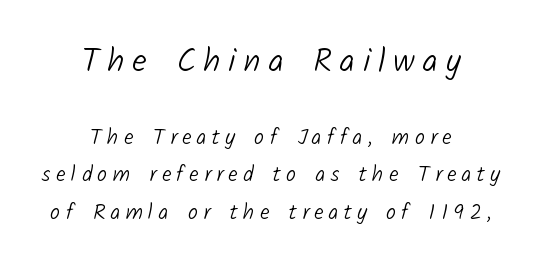
{"serif": "no", "bold": "no", "weight": "light", "width": "normal", "stroke_contrast": "low", "x_height": "medium", "monospaced": "no", "underline": "no", "align": "center", "line_spacing_ratio": 1.71, "letter_spacing": "wide", "letter_spacing_em": 0.24, "larger_block": "first", "size_ratio": 1.5, "glyph_px": 33}
